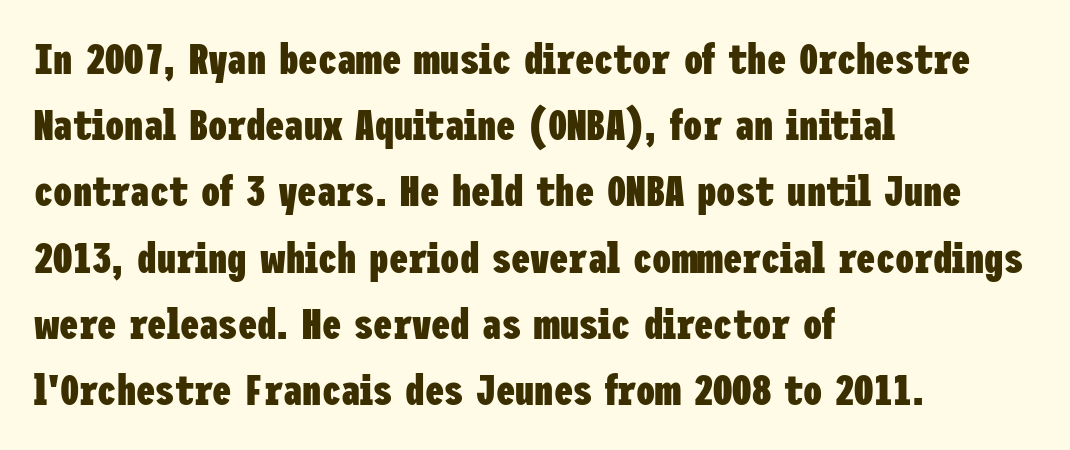
The image shows 43 px heavy, condensed sans-serif type, upright; set left-aligned, normal line spacing (1.54x), normal letter spacing, not underlined; low stroke contrast and a medium x-height.
